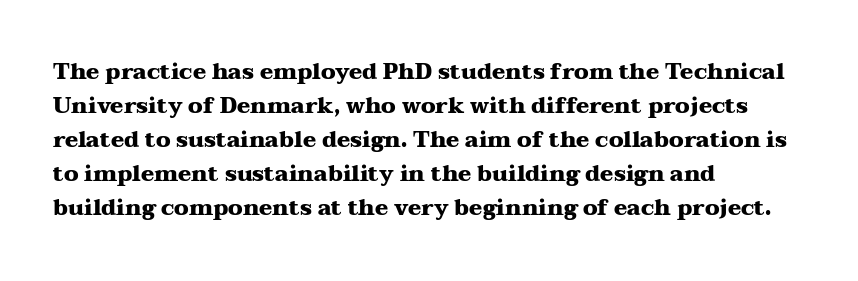
{"italic": "no", "bold": "yes", "underline": "no", "align": "left", "line_spacing": "normal", "line_spacing_ratio": 1.55, "letter_spacing": "normal", "letter_spacing_em": 0.0, "glyph_px": 22}
